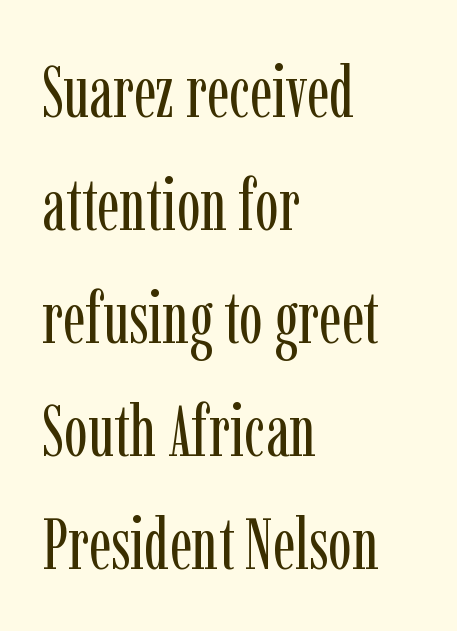
Unlike a clean sans, this face finishes its strokes with serifs. The characters are drawn with everyday or finer stroke widths. The passage is arranged the way most books set body copy — flush left. Spacing between characters is what you'd get straight out of the box. Beneath every word, the page is bare.
